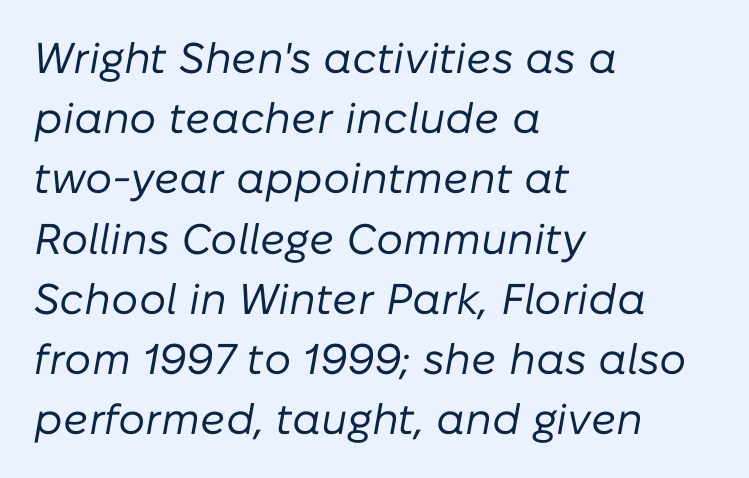
Q: Is the text bold? A: No.
Q: Is the text italic (slanted)? A: Yes, it leans right by about 10 degrees.
Q: Is the text underlined? A: No.
Q: How is the paragraph aligned? A: Left-aligned.
Q: Is the spacing between letters normal or unusually wide? A: Normal.
Q: Is the spacing between lines tight, normal or loose? A: Normal.
Q: Width (condensed, normal, or wide)? A: Normal.
Q: Stroke contrast? A: Low.
Q: x-height? A: Medium.
Q: Monospaced? A: No.
